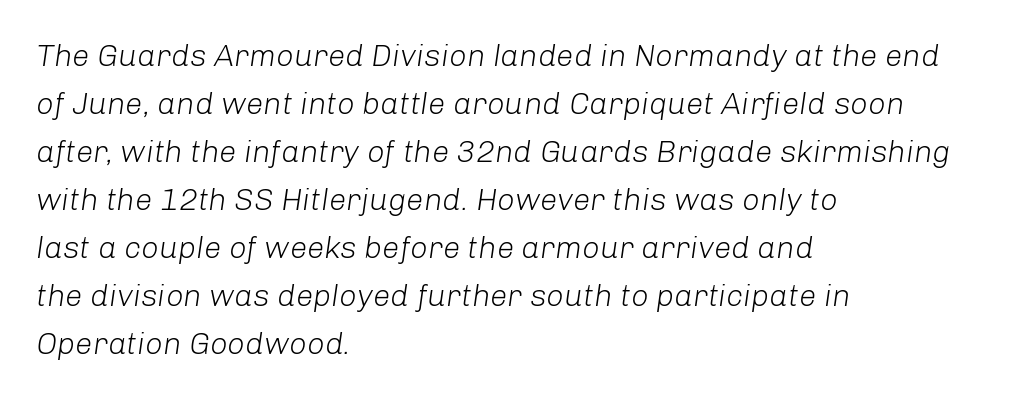
Q: Is the text bold? A: No.
Q: Is the text italic (slanted)? A: Yes, it leans right by about 8 degrees.
Q: Is the text underlined? A: No.
Q: How is the paragraph aligned? A: Left-aligned.
Q: Is the spacing between letters normal or unusually wide? A: Normal.
Q: Is the spacing between lines tight, normal or loose? A: Normal.
Q: Width (condensed, normal, or wide)? A: Normal.
Q: Stroke contrast? A: Low.
Q: x-height? A: Medium.
Q: Monospaced? A: No.
